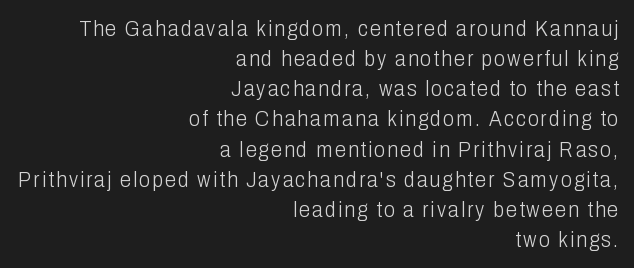
{"italic": "no", "bold": "no", "underline": "no", "align": "right", "line_spacing": "normal", "line_spacing_ratio": 1.37, "glyph_px": 22}
